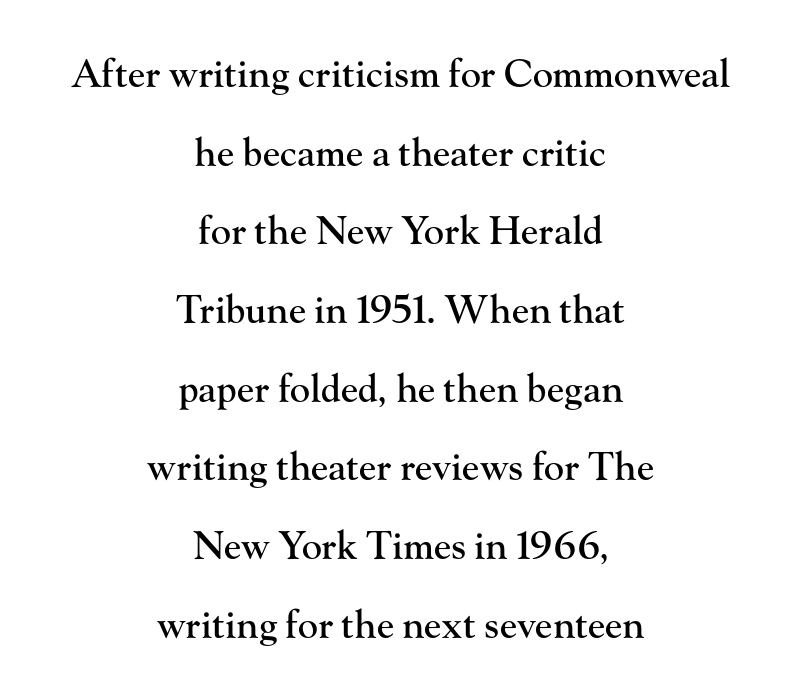
{"serif": "yes", "italic": "no", "width": "normal", "stroke_contrast": "high", "x_height": "small", "monospaced": "no", "underline": "no", "align": "center", "line_spacing": "loose", "line_spacing_ratio": 2.07, "letter_spacing": "normal", "letter_spacing_em": 0.0, "glyph_px": 38}
